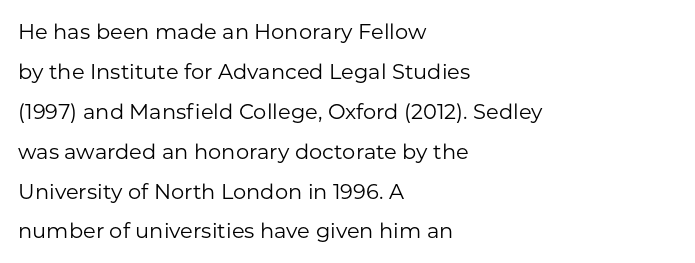
Q: Is the text bold? A: No.
Q: Is the text italic (slanted)? A: No, it is upright.
Q: Is the text underlined? A: No.
Q: How is the paragraph aligned? A: Left-aligned.
Q: Is the spacing between letters normal or unusually wide? A: Normal.
Q: Is the spacing between lines tight, normal or loose? A: Loose.
